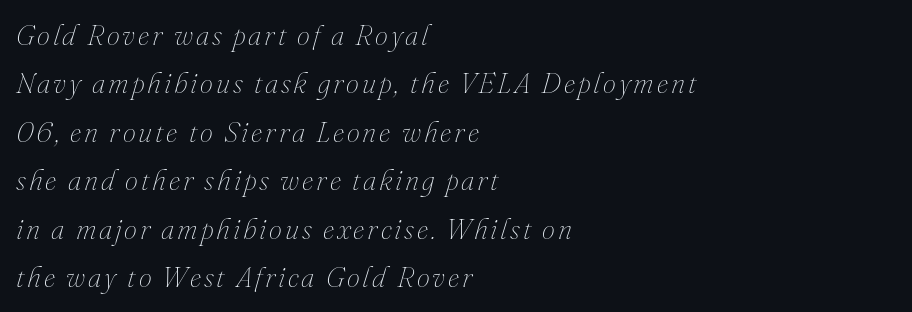
Q: Is the text bold? A: No.
Q: Is the text italic (slanted)? A: Yes, it leans right by about 16 degrees.
Q: Is the text underlined? A: No.
Q: How is the paragraph aligned? A: Left-aligned.
Q: Is the spacing between lines tight, normal or loose? A: Normal.
Q: Width (condensed, normal, or wide)? A: Normal.
Q: Stroke contrast? A: Medium.
Q: x-height? A: Small.
Q: Monospaced? A: No.
